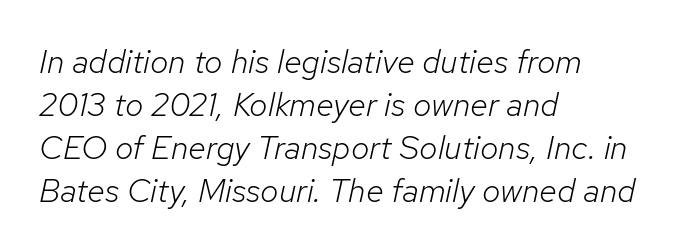
The image shows 33 px light type, italic (leaning right); set left-aligned, normal line spacing (1.3x), normal letter spacing, not underlined; low stroke contrast and a medium x-height.
